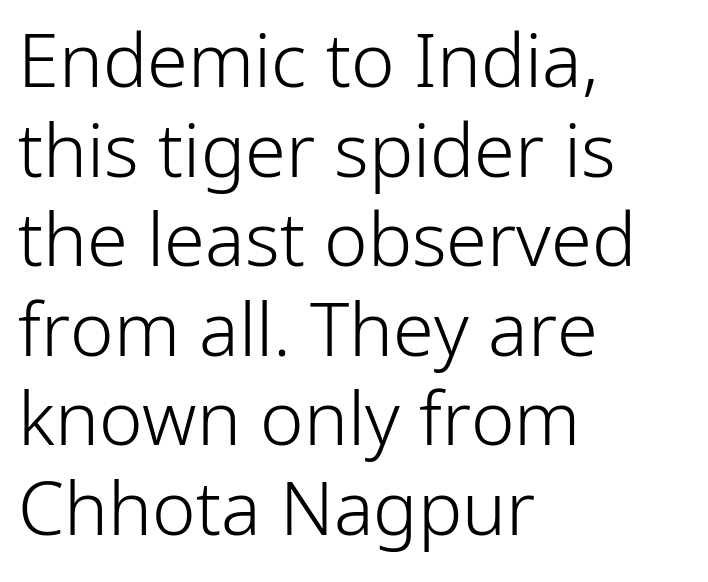
Q: Is the text bold? A: No.
Q: Is the text italic (slanted)? A: No, it is upright.
Q: Is the typeface a serif or a sans-serif typeface? A: Sans-serif.
Q: Is the text underlined? A: No.
Q: How is the paragraph aligned? A: Left-aligned.
Q: Is the spacing between letters normal or unusually wide? A: Normal.
Q: Width (condensed, normal, or wide)? A: Normal.
Q: Stroke contrast? A: Low.
Q: x-height? A: Medium.
Q: Monospaced? A: No.
